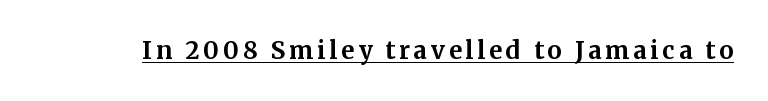
Q: Is the text bold? A: Yes.
Q: Is the text italic (slanted)? A: No, it is upright.
Q: Is the text underlined? A: Yes.
